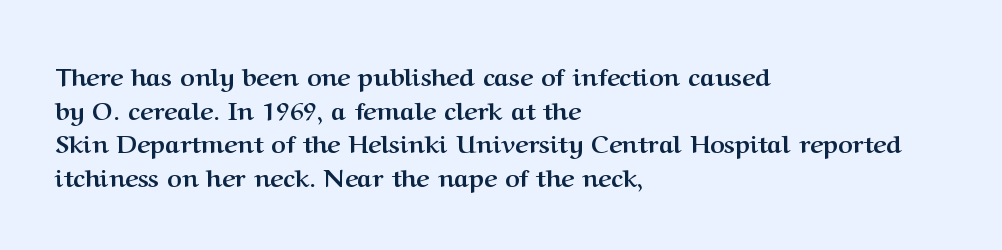
Students, note that the glyphs here touch the page at normal intervals. Chunky letters — that's bold for sure. Descenders are the only things crossing below the line. Notice how the passage keeps a crisp vertical edge on the left only.
